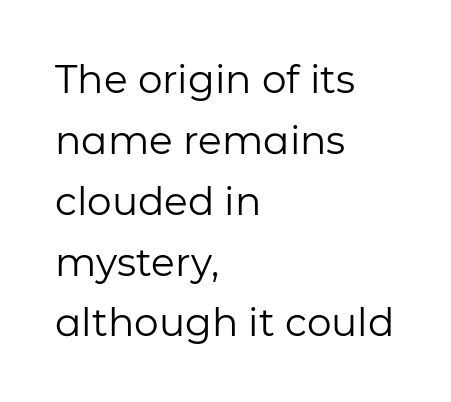
The image shows 39 px regular-weight sans-serif type, upright; set left-aligned, normal line spacing (1.56x), normal letter spacing, not underlined; low stroke contrast and a medium x-height.
